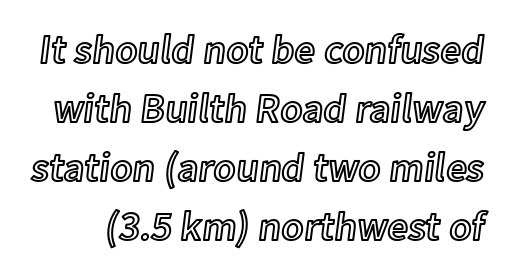
Q: Is the text italic (slanted)? A: Yes.
Q: Is the text underlined? A: No.
Q: Is the spacing between letters normal or unusually wide? A: Normal.
Q: Is the spacing between lines tight, normal or loose? A: Normal.
Q: Width (condensed, normal, or wide)? A: Normal.
Q: x-height? A: Medium.
Q: Monospaced? A: No.
